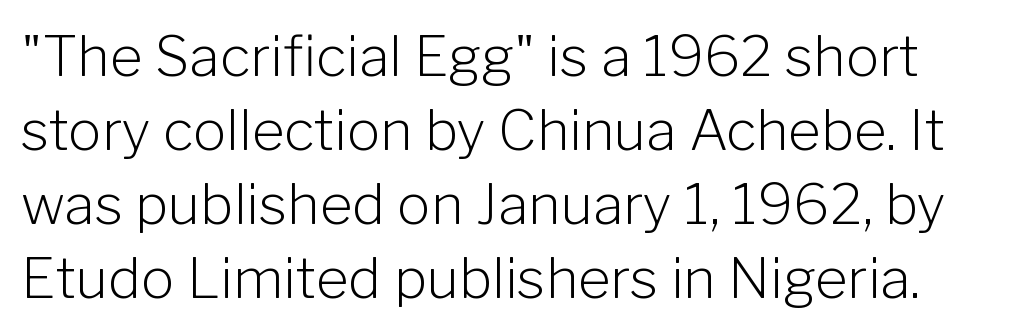
Posture: upright roman. Normally led — the rows are evenly, conventionally spaced. Weight: regular or lighter. These lines are rendered in a variable-pitch font.
